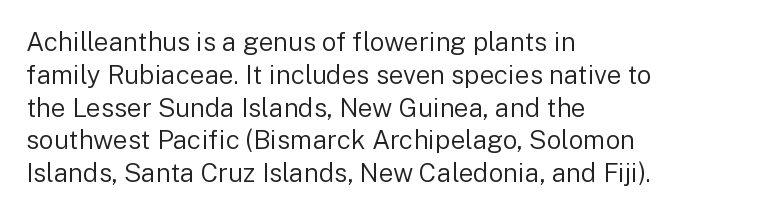
The image shows 26 px text type, upright; set left-aligned, normal line spacing (1.26x), normal letter spacing, not underlined.
